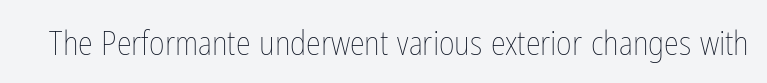
{"italic": "no", "bold": "no", "weight": "thin", "width": "condensed", "stroke_contrast": "low", "x_height": "medium", "monospaced": "no", "underline": "no", "letter_spacing": "normal", "letter_spacing_em": 0.0, "glyph_px": 34}
